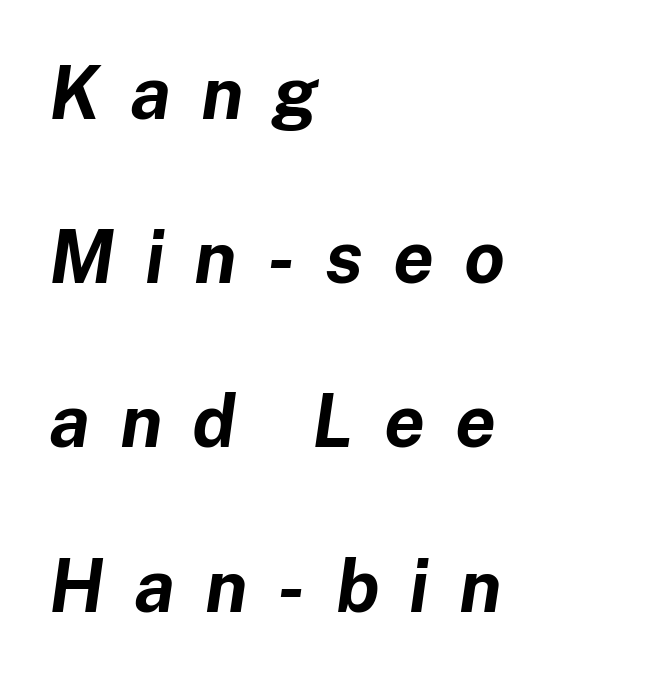
Looks like regular typesetting: each glyph gets only the width it needs. Loosely led — the rows are spread out. Honestly, the letter spacing is so wide it's the main thing you notice. The glyphs have the mass of a bold cut.
